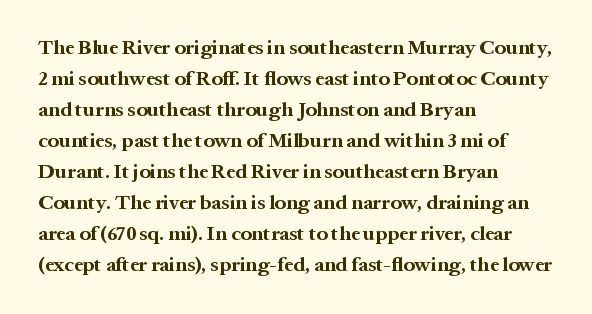
Q: Is the text bold? A: Yes.
Q: Is the text italic (slanted)? A: No, it is upright.
Q: Is the text underlined? A: No.
Q: How is the paragraph aligned? A: Left-aligned.
Q: Is the spacing between letters normal or unusually wide? A: Normal.
Q: Is the spacing between lines tight, normal or loose? A: Normal.
